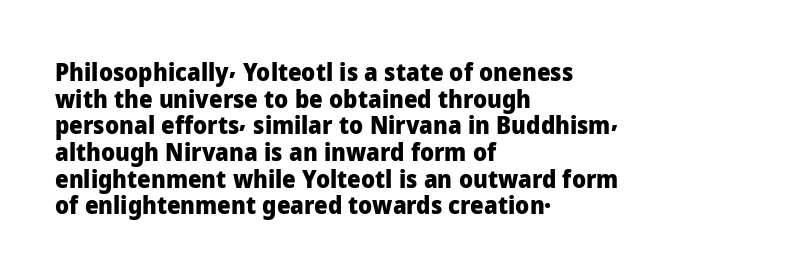
{"italic": "no", "bold": "yes", "underline": "no", "align": "left", "line_spacing": "tight", "line_spacing_ratio": 1.11, "letter_spacing": "normal", "letter_spacing_em": 0.0, "glyph_px": 24}
